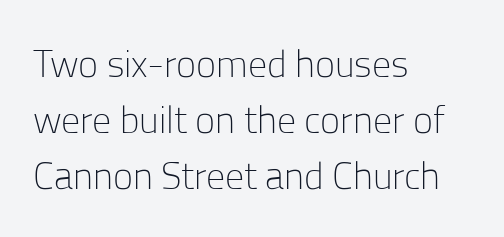
{"serif": "no", "italic": "no", "bold": "no", "weight": "light", "width": "normal", "stroke_contrast": "low", "x_height": "medium", "monospaced": "no", "underline": "no", "align": "left", "line_spacing": "normal", "line_spacing_ratio": 1.47, "letter_spacing": "normal", "letter_spacing_em": 0.0, "glyph_px": 38}
